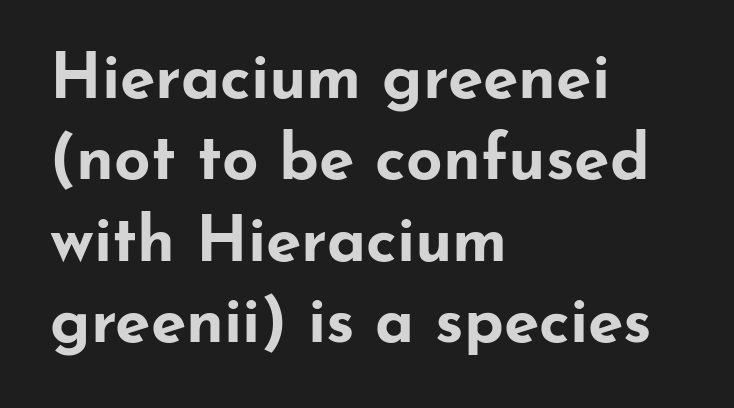
The image shows 64 px bold, wide sans-serif type, upright; set left-aligned, normal line spacing (1.27x), normal letter spacing, not underlined; low stroke contrast and a small x-height.
